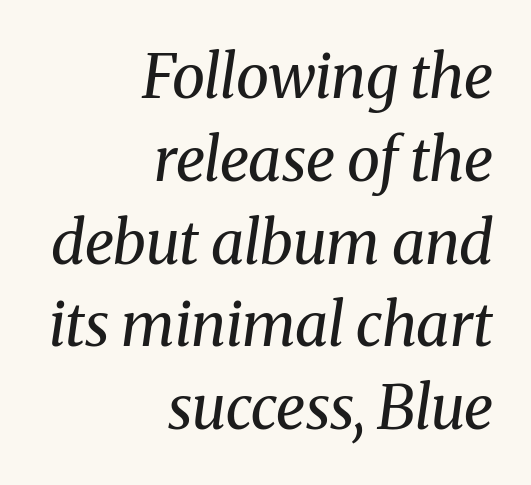
{"serif": "yes", "italic": "yes", "lean": "right", "slant_degrees": 8, "bold": "no", "weight": "regular", "width": "normal", "stroke_contrast": "medium", "x_height": "medium", "monospaced": "no", "underline": "no", "align": "right", "line_spacing": "normal", "line_spacing_ratio": 1.38, "letter_spacing": "normal", "letter_spacing_em": 0.0, "glyph_px": 60}
